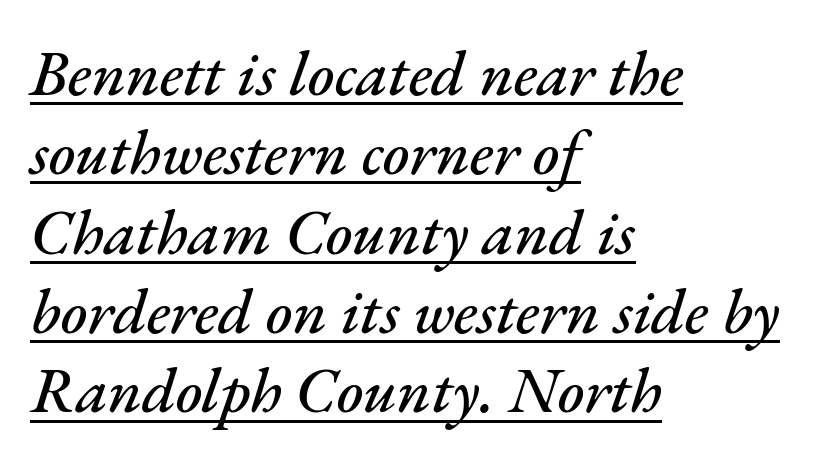
The image shows 64 px text type, italic (leaning right); set left-aligned, line spacing 1.24x, normal letter spacing, underlined; medium stroke contrast and a small x-height.
